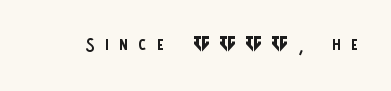
{"italic": "no", "bold": "no", "underline": "no", "letter_spacing": "wide", "letter_spacing_em": 0.45, "glyph_px": 25}
